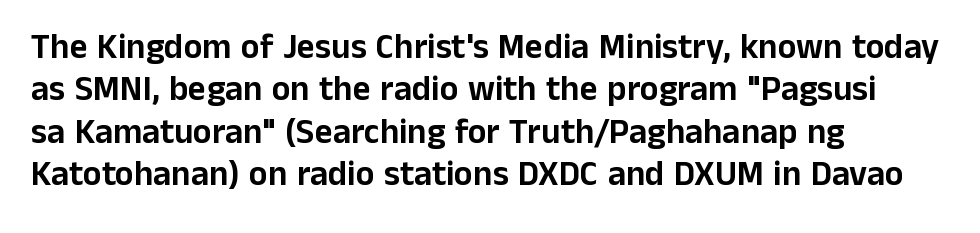
The image shows 35 px sans-serif type, upright; set left-aligned, line spacing 1.21x, normal letter spacing, not underlined; low stroke contrast and a medium x-height.
